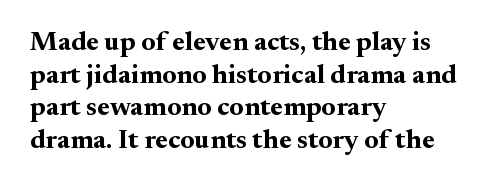
{"italic": "no", "bold": "yes", "underline": "no", "align": "left", "line_spacing_ratio": 1.21, "letter_spacing": "normal", "letter_spacing_em": 0.0, "glyph_px": 27}
